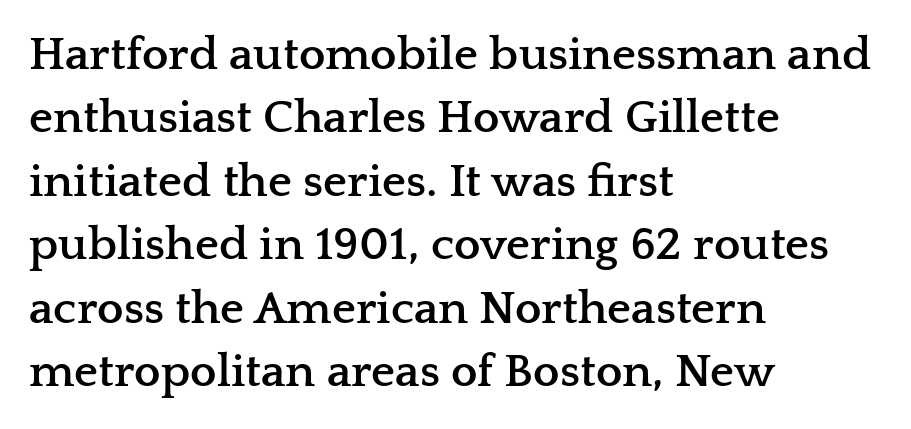
{"serif": "yes", "italic": "no", "bold": "yes", "weight": "semibold", "width": "wide", "stroke_contrast": "low", "x_height": "medium", "monospaced": "no", "underline": "no", "align": "left", "line_spacing": "normal", "line_spacing_ratio": 1.35, "letter_spacing": "normal", "letter_spacing_em": 0.0, "glyph_px": 47}
